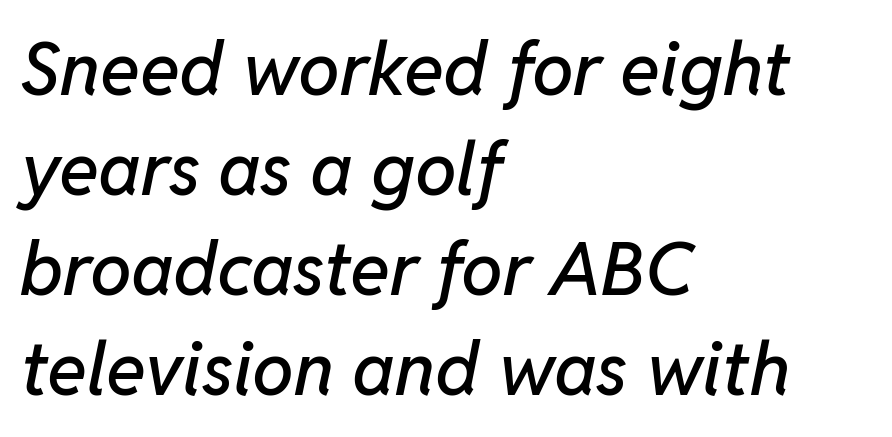
{"italic": "yes", "lean": "right", "slant_degrees": 11, "width": "normal", "stroke_contrast": "low", "x_height": "medium", "monospaced": "no", "underline": "no", "align": "left", "line_spacing": "normal", "line_spacing_ratio": 1.35, "letter_spacing": "normal", "letter_spacing_em": 0.0, "glyph_px": 74}
